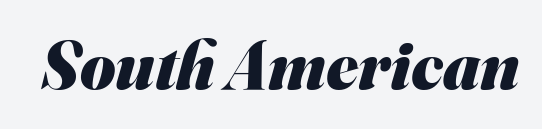
The image shows 68 px heavy sans-serif type; set normal letter spacing, not underlined; medium stroke contrast and a small x-height.
